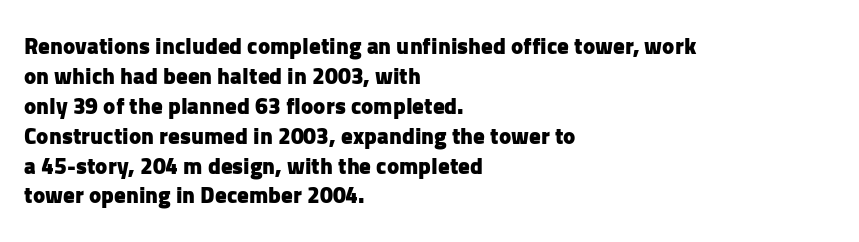
Q: Is the text bold? A: Yes.
Q: Is the text italic (slanted)? A: No, it is upright.
Q: Is the text underlined? A: No.
Q: How is the paragraph aligned? A: Left-aligned.
Q: Is the spacing between letters normal or unusually wide? A: Normal.
Q: Is the spacing between lines tight, normal or loose? A: Normal.
